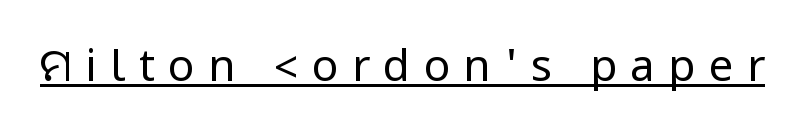
{"serif": "no", "italic": "no", "bold": "no", "weight": "regular", "width": "condensed", "stroke_contrast": "low", "underline": "yes", "letter_spacing": "wide", "letter_spacing_em": 0.3, "glyph_px": 44}
